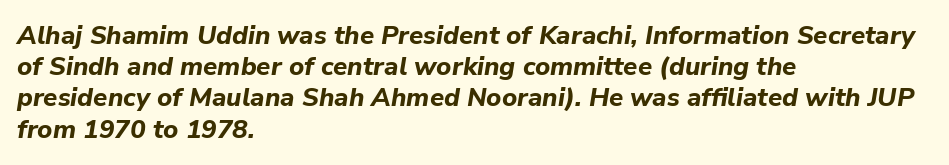
The image shows 26 px bold type, italic (leaning right); set left-aligned, line spacing 1.2x, normal letter spacing, not underlined.
